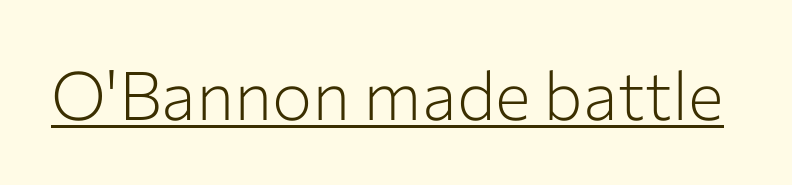
Q: Is the text bold? A: No.
Q: Is the text italic (slanted)? A: No, it is upright.
Q: Is the typeface a serif or a sans-serif typeface? A: Sans-serif.
Q: Is the text underlined? A: Yes.
Q: Is the spacing between letters normal or unusually wide? A: Normal.
Q: Width (condensed, normal, or wide)? A: Normal.
Q: Stroke contrast? A: Low.
Q: x-height? A: Medium.
Q: Monospaced? A: No.
